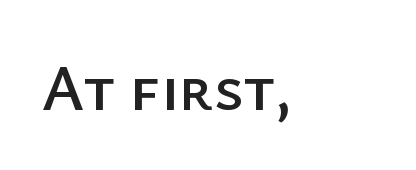
{"serif": "no", "italic": "no", "width": "normal", "stroke_contrast": "low", "x_height": "medium", "monospaced": "no", "underline": "no", "letter_spacing": "normal", "letter_spacing_em": 0.0, "glyph_px": 65}
